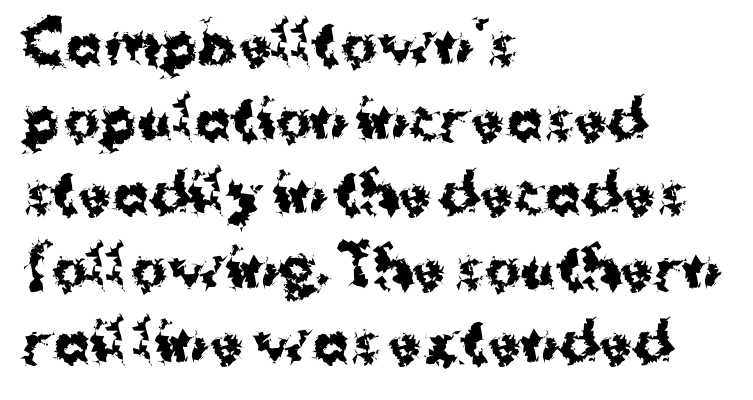
The image shows 54 px bold sans-serif type, upright; set left-aligned, normal line spacing (1.38x), normal letter spacing, not underlined; medium stroke contrast and a medium x-height.
